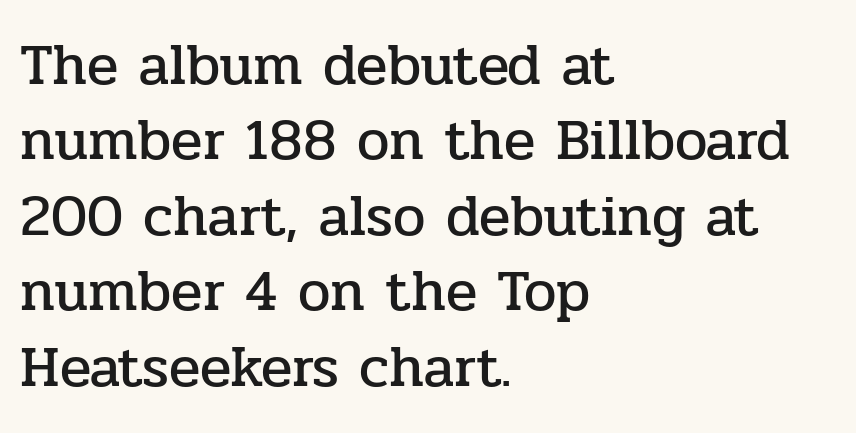
Q: Is the text italic (slanted)? A: No, it is upright.
Q: Is the typeface a serif or a sans-serif typeface? A: Serif.
Q: Is the text underlined? A: No.
Q: How is the paragraph aligned? A: Left-aligned.
Q: Is the spacing between letters normal or unusually wide? A: Normal.
Q: Is the spacing between lines tight, normal or loose? A: Normal.
Q: Width (condensed, normal, or wide)? A: Normal.
Q: Stroke contrast? A: Low.
Q: x-height? A: Medium.
Q: Monospaced? A: No.
